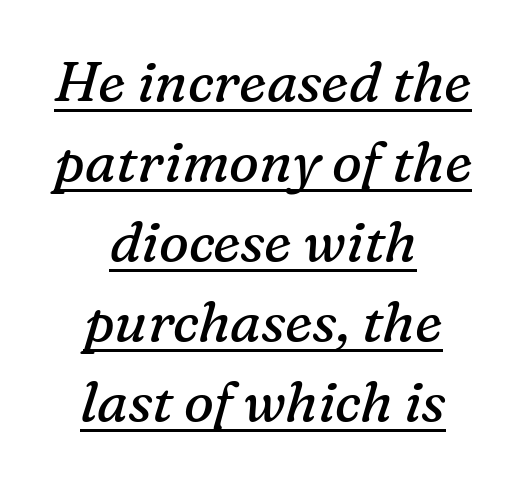
The paragraph has two soft edges and a firm central axis. This sample carries an underscore along the baseline area. Compared with typical body copy, the letter spacing here is the same. The characters display serif detailing at their extremities.
